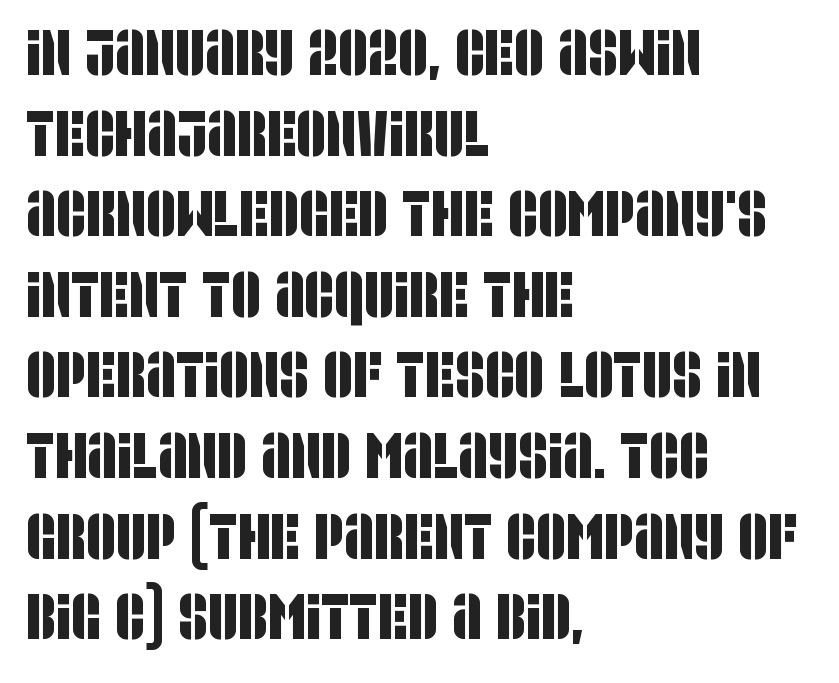
The baseline area is clear. Each letter keeps its own natural width here, so spacing adapts to shape. This sample uses plain, unmodified letter spacing. The rag falls on the right side of this text block. Each letter's strokes conclude bluntly, with no projecting serifs.
